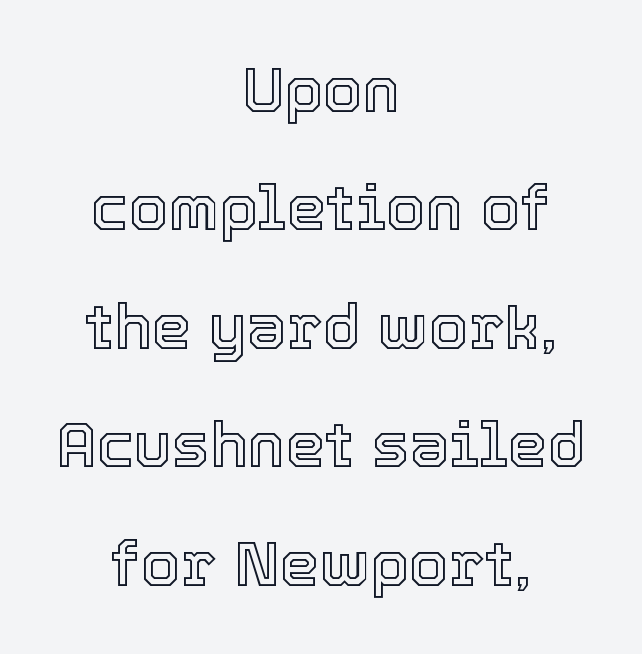
Q: Is the text italic (slanted)? A: No, it is upright.
Q: Is the text underlined? A: No.
Q: How is the paragraph aligned? A: Centered.
Q: Is the spacing between letters normal or unusually wide? A: Normal.
Q: Width (condensed, normal, or wide)? A: Normal.
Q: x-height? A: Medium.
Q: Monospaced? A: No.
